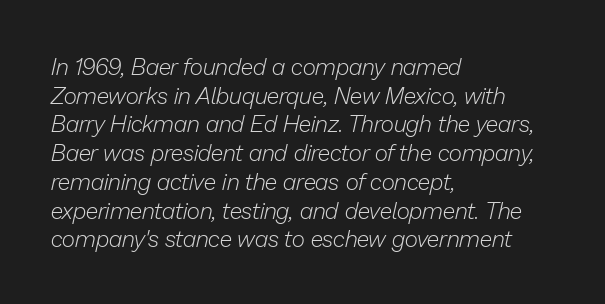
Alignment: flush left. Compared with a typical body face, this is equally light or lighter still. The lines sit at an ordinary, default distance from one another. There is no visible air inserted between adjacent glyphs.
